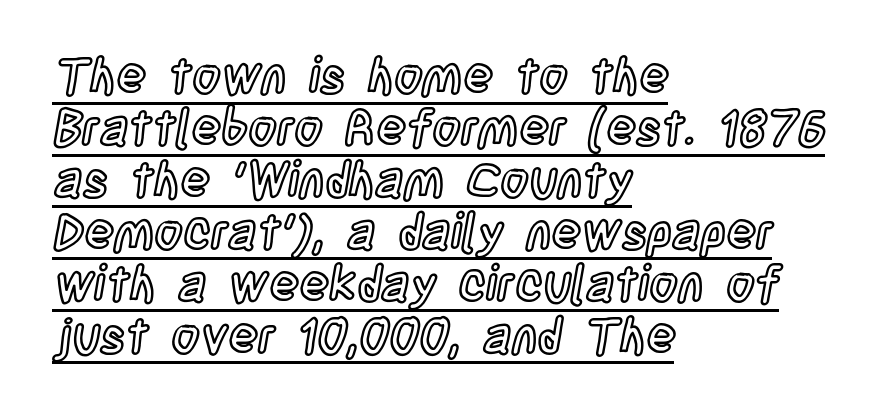
Looks like regular typesetting: each glyph gets only the width it needs. Descenders here cross a horizontal rule under the line. All the whitespace from short lines collects on the right. One glance says dense: line gaps are narrower than usual. Inter-character spacing is left at the font's built-in metrics.
